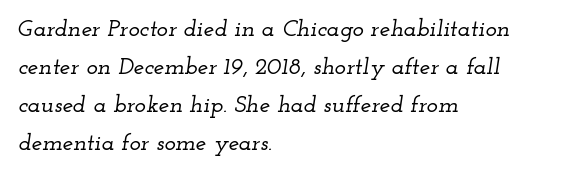
Q: Is the text italic (slanted)? A: Yes, it leans right by about 12 degrees.
Q: Is the text underlined? A: No.
Q: How is the paragraph aligned? A: Left-aligned.
Q: Is the spacing between letters normal or unusually wide? A: Normal.
Q: Is the spacing between lines tight, normal or loose? A: Normal.
